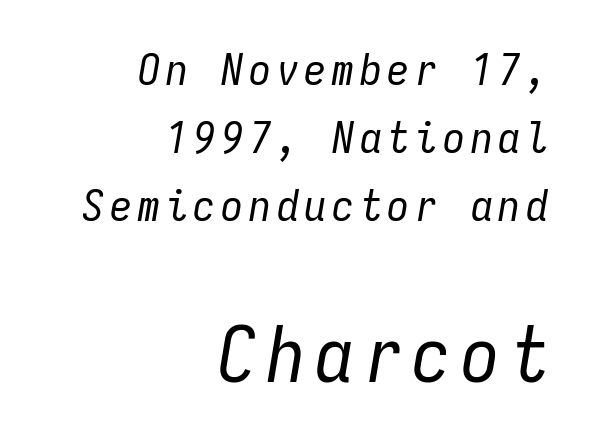
Leading: standard. The passage shown is not underscored anywhere. Reading top to bottom, the characters get bigger at the block break. The strokes carry an ordinary text weight at most. The text block is weighted toward the right margin, trailing off unevenly leftward. Tall strokes in this sample are angled rather than plumb.
